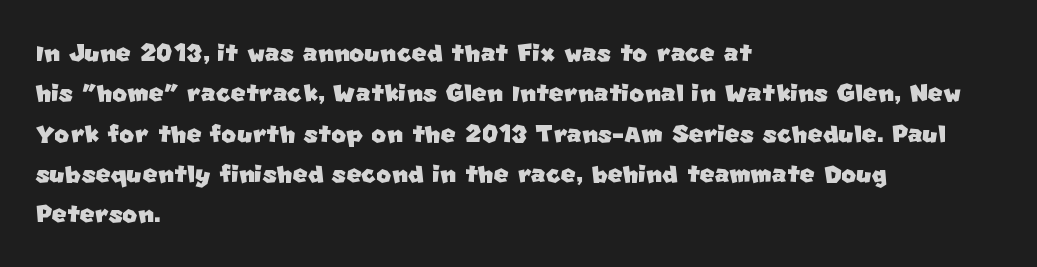
Q: Is the typeface a serif or a sans-serif typeface? A: Sans-serif.
Q: Is the text underlined? A: No.
Q: How is the paragraph aligned? A: Left-aligned.
Q: Is the spacing between letters normal or unusually wide? A: Normal.
Q: Is the spacing between lines tight, normal or loose? A: Normal.
Q: Width (condensed, normal, or wide)? A: Normal.
Q: Stroke contrast? A: Low.
Q: x-height? A: Large.
Q: Monospaced? A: No.
